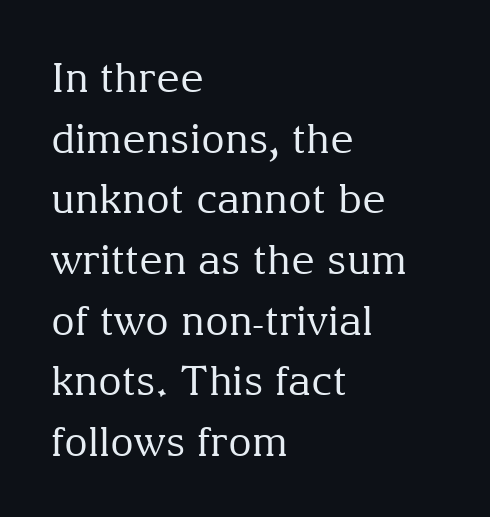
Q: Is the text bold? A: No.
Q: Is the text italic (slanted)? A: No, it is upright.
Q: Is the typeface a serif or a sans-serif typeface? A: Serif.
Q: Is the text underlined? A: No.
Q: How is the paragraph aligned? A: Left-aligned.
Q: Is the spacing between letters normal or unusually wide? A: Normal.
Q: Is the spacing between lines tight, normal or loose? A: Normal.
Q: Width (condensed, normal, or wide)? A: Normal.
Q: Stroke contrast? A: Medium.
Q: x-height? A: Medium.
Q: Monospaced? A: No.
